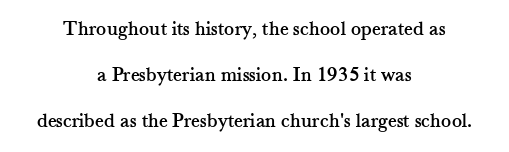
{"italic": "no", "underline": "no", "align": "center", "line_spacing": "loose", "line_spacing_ratio": 2.18, "letter_spacing": "normal", "letter_spacing_em": 0.0, "glyph_px": 21}
